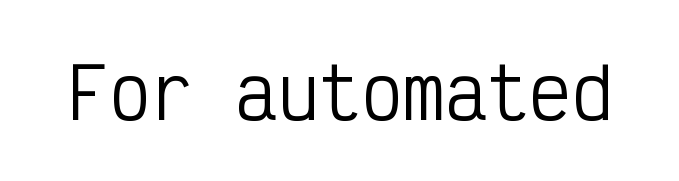
Q: Is the text bold? A: No.
Q: Is the text italic (slanted)? A: No, it is upright.
Q: Is the typeface a serif or a sans-serif typeface? A: Sans-serif.
Q: Is the text underlined? A: No.
Q: Is the spacing between letters normal or unusually wide? A: Normal.
Q: Width (condensed, normal, or wide)? A: Condensed.
Q: Stroke contrast? A: Low.
Q: x-height? A: Medium.
Q: Monospaced? A: Yes.
